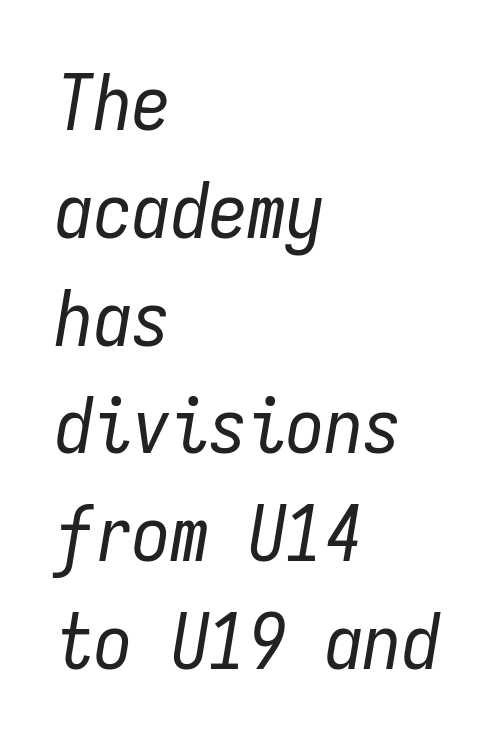
The glyphs look as if they've been sheared to an angle. In terms of letterspacing, this is plain default setting. Counters stay open thanks to moderate or lighter strokes. Summary of vertical rhythm: regular, with standard interline spacing.
